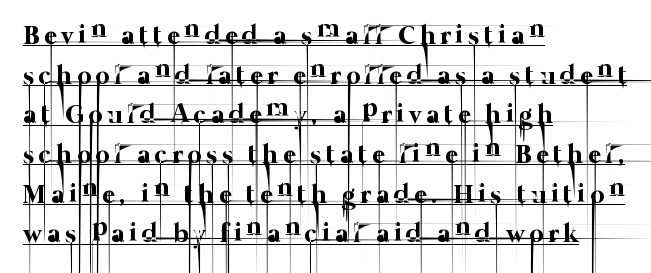
Q: Is the text bold? A: No.
Q: Is the text underlined? A: Yes.
Q: How is the paragraph aligned? A: Left-aligned.
Q: Is the spacing between lines tight, normal or loose? A: Normal.
